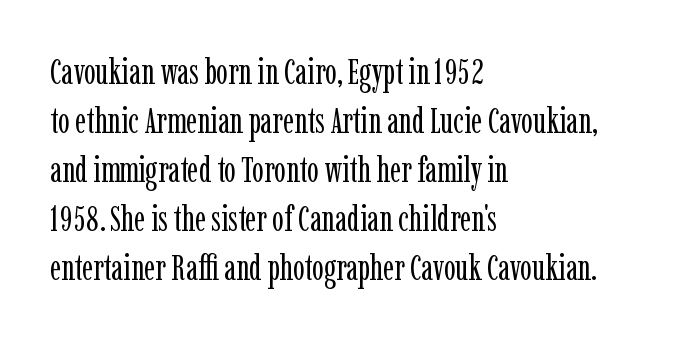
Q: Is the text bold? A: No.
Q: Is the text italic (slanted)? A: No, it is upright.
Q: Is the typeface a serif or a sans-serif typeface? A: Serif.
Q: Is the text underlined? A: No.
Q: How is the paragraph aligned? A: Left-aligned.
Q: Is the spacing between letters normal or unusually wide? A: Normal.
Q: Is the spacing between lines tight, normal or loose? A: Normal.
Q: Width (condensed, normal, or wide)? A: Condensed.
Q: Stroke contrast? A: Low.
Q: x-height? A: Medium.
Q: Monospaced? A: No.
